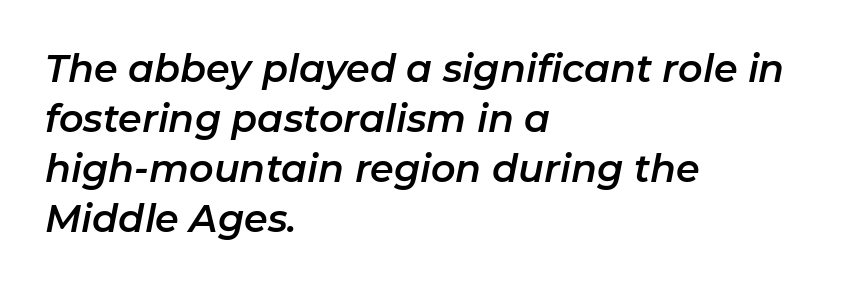
{"italic": "yes", "lean": "right", "slant_degrees": 11, "width": "normal", "stroke_contrast": "low", "x_height": "medium", "monospaced": "no", "underline": "no", "align": "left", "line_spacing": "normal", "line_spacing_ratio": 1.32, "letter_spacing": "normal", "letter_spacing_em": 0.0, "glyph_px": 38}
